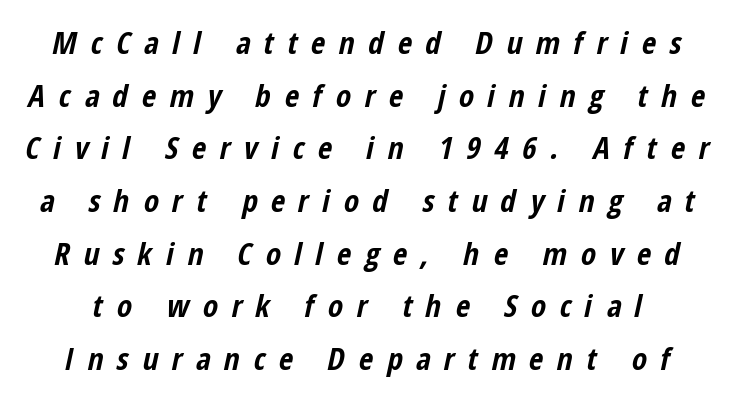
Regular leading. Characters are canted at an angle relative to the baseline's perpendicular. The rendering uses natural spacing where letterforms have individual widths. The horizontal fit of the characters is loose and conspicuously gappy. The sample has been set heavy, in full bold. The space beneath each line is pristine and unruled.
